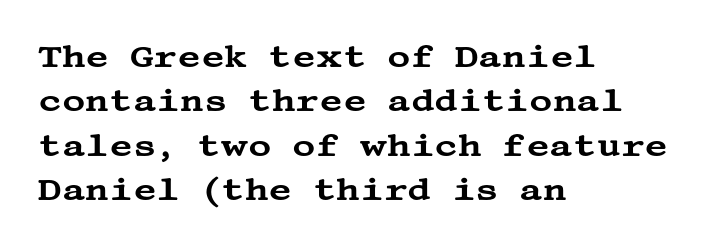
The image shows 32 px wide serif type, upright; set left-aligned, normal line spacing (1.39x), normal letter spacing, not underlined; medium stroke contrast and a large x-height.
